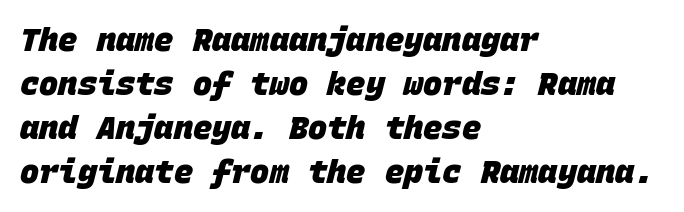
Q: Is the text bold? A: Yes.
Q: Is the typeface a serif or a sans-serif typeface? A: Sans-serif.
Q: Is the text underlined? A: No.
Q: How is the paragraph aligned? A: Left-aligned.
Q: Is the spacing between letters normal or unusually wide? A: Normal.
Q: Is the spacing between lines tight, normal or loose? A: Normal.
Q: Width (condensed, normal, or wide)? A: Normal.
Q: Stroke contrast? A: Low.
Q: x-height? A: Large.
Q: Monospaced? A: Yes.
